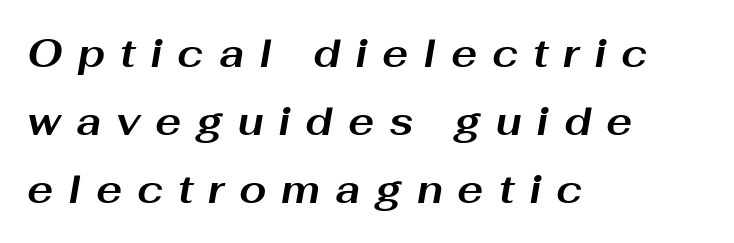
{"italic": "yes", "lean": "right", "slant_degrees": 10, "bold": "yes", "weight": "bold", "width": "wide", "stroke_contrast": "medium", "x_height": "medium", "monospaced": "no", "underline": "no", "align": "left", "line_spacing_ratio": 1.75, "letter_spacing": "wide", "letter_spacing_em": 0.38, "glyph_px": 39}
